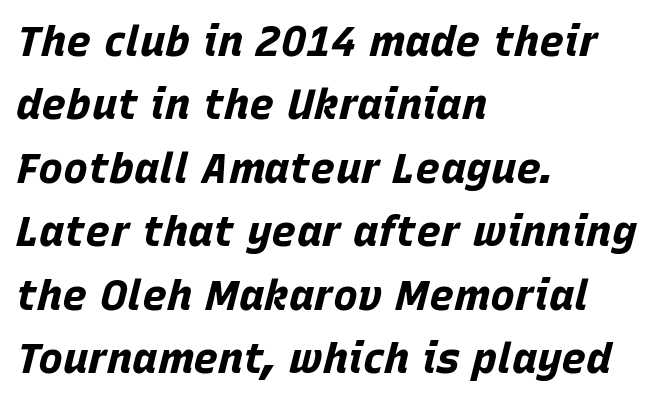
The image shows 42 px bold type, italic (leaning right); set left-aligned, normal line spacing (1.51x), normal letter spacing, not underlined; low stroke contrast and a large x-height.
